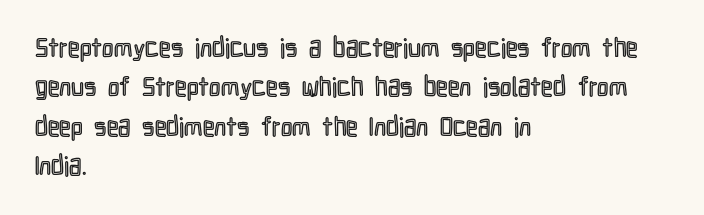
{"italic": "no", "underline": "no", "align": "left", "line_spacing": "normal", "line_spacing_ratio": 1.51, "letter_spacing": "normal", "letter_spacing_em": 0.0, "glyph_px": 26}
